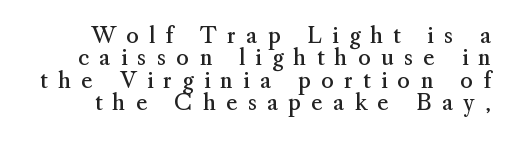
{"italic": "no", "bold": "no", "underline": "no", "line_spacing": "tight", "line_spacing_ratio": 1.02, "letter_spacing": "wide", "letter_spacing_em": 0.47, "glyph_px": 22}
